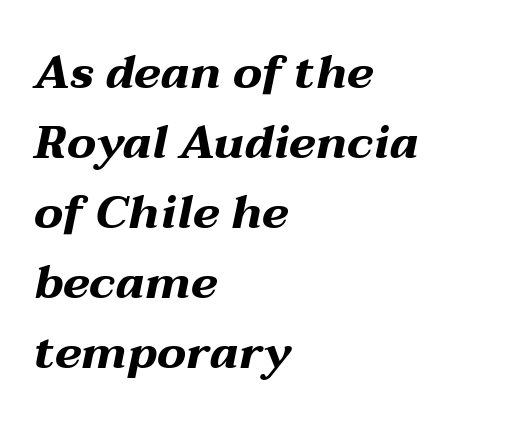
The image shows 46 px bold, wide type, italic (leaning right); set left-aligned, normal line spacing (1.52x), normal letter spacing, not underlined; medium stroke contrast and a medium x-height.
